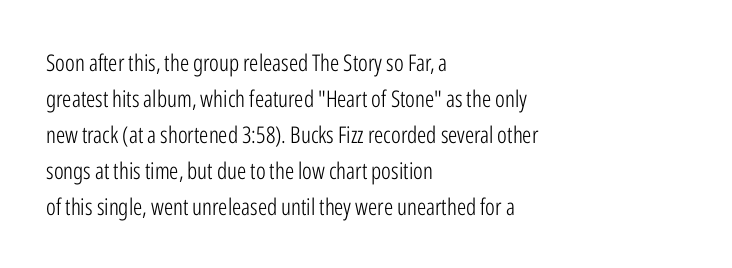
Q: Is the text bold? A: No.
Q: Is the text italic (slanted)? A: No, it is upright.
Q: Is the text underlined? A: No.
Q: How is the paragraph aligned? A: Left-aligned.
Q: Is the spacing between letters normal or unusually wide? A: Normal.
Q: Is the spacing between lines tight, normal or loose? A: Normal.
